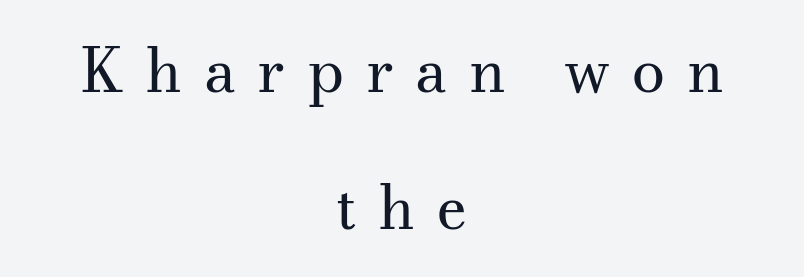
{"serif": "yes", "italic": "no", "bold": "no", "weight": "regular", "width": "normal", "stroke_contrast": "medium", "x_height": "small", "monospaced": "no", "underline": "no", "align": "center", "line_spacing": "loose", "line_spacing_ratio": 2.24, "letter_spacing": "wide", "letter_spacing_em": 0.35, "glyph_px": 61}
